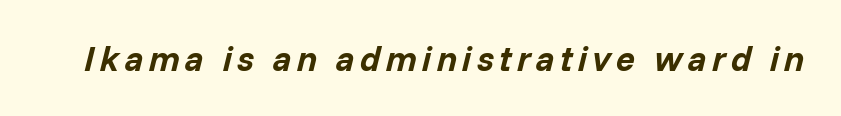
Q: Is the text bold? A: Yes.
Q: Is the text italic (slanted)? A: Yes, it leans right by about 14 degrees.
Q: Is the text underlined? A: No.
Q: Width (condensed, normal, or wide)? A: Normal.
Q: Stroke contrast? A: Low.
Q: x-height? A: Medium.
Q: Monospaced? A: No.
